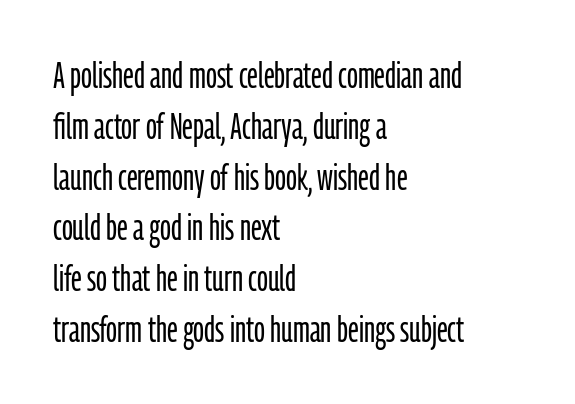
Q: Is the text bold? A: No.
Q: Is the text italic (slanted)? A: No, it is upright.
Q: Is the typeface a serif or a sans-serif typeface? A: Sans-serif.
Q: Is the text underlined? A: No.
Q: How is the paragraph aligned? A: Left-aligned.
Q: Is the spacing between letters normal or unusually wide? A: Normal.
Q: Is the spacing between lines tight, normal or loose? A: Normal.
Q: Width (condensed, normal, or wide)? A: Condensed.
Q: Stroke contrast? A: Low.
Q: x-height? A: Medium.
Q: Monospaced? A: No.
